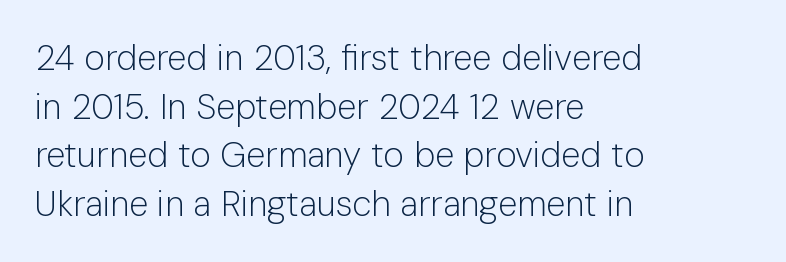
Underlining? Definitely not there. Does the type have serifs? No, each stem ends abruptly. The letters stand upright; this is a roman face. The letters advance in unequal steps, a hallmark of proportional type. The line texture is even and compact thanks to regular tracking. Is the stroke heavy? The answer is a plain regular-or-lighter.
